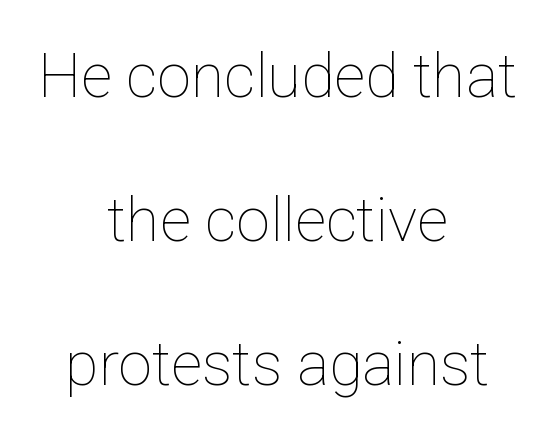
One glance says open: line gaps are wider than usual. These lines are rendered in a variable-pitch font. These lines stack symmetrically, like a column narrowing and widening about its center. Standard letterfit; no display-style spreading of the glyphs. The lettering holds an erect, upright posture throughout. The space directly below the letters is spotless.
